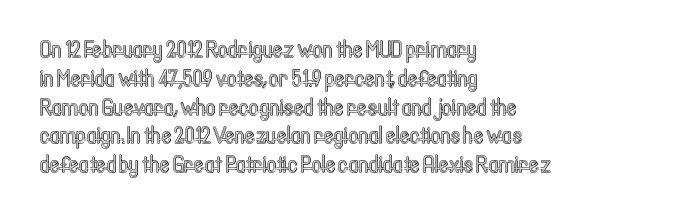
Q: Is the text italic (slanted)? A: No, it is upright.
Q: Is the text underlined? A: No.
Q: How is the paragraph aligned? A: Left-aligned.
Q: Is the spacing between letters normal or unusually wide? A: Normal.
